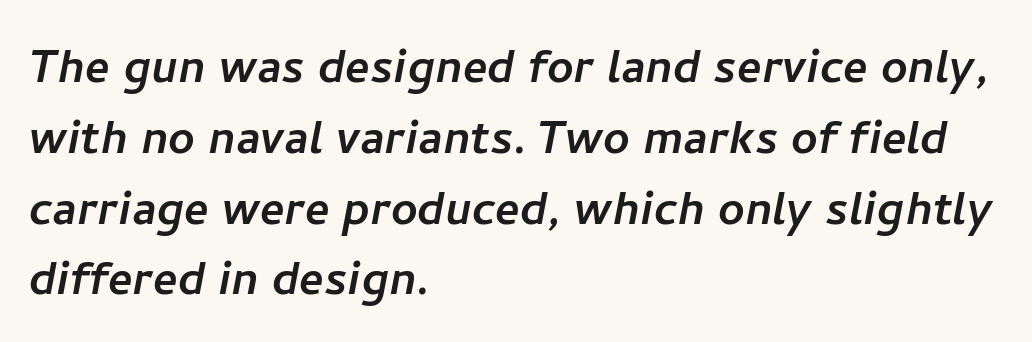
The image shows 58 px sans-serif type; set left-aligned, line spacing 1.22x, normal letter spacing, not underlined; low stroke contrast and a medium x-height.
